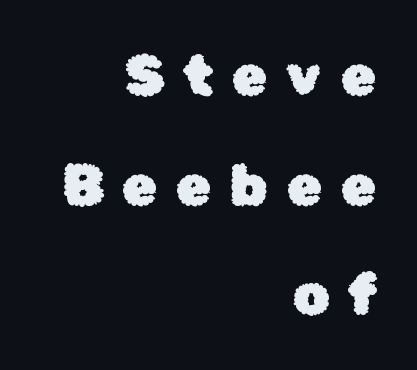
The image shows 58 px sans-serif type, upright; set right-aligned, line spacing 1.89x, unusually wide letter spacing (+0.31 em), not underlined; low stroke contrast and a medium x-height.
